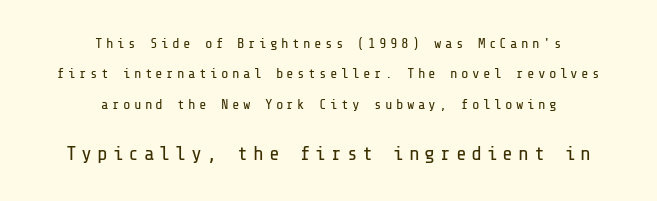
The image shows 20 px text type, upright; set centered, loose line spacing (2.17x), unusually wide letter spacing (+0.24 em), not underlined; the second (bottom) block is 1.43x larger.
